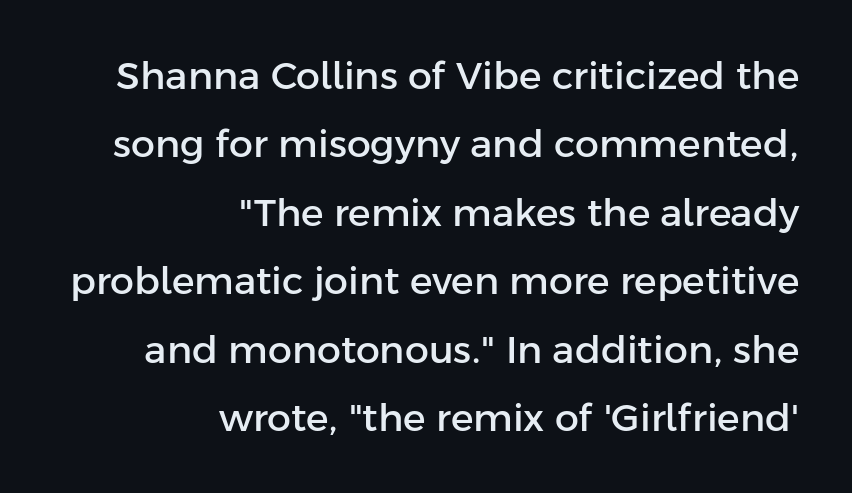
Q: Is the text italic (slanted)? A: No, it is upright.
Q: Is the typeface a serif or a sans-serif typeface? A: Sans-serif.
Q: Is the text underlined? A: No.
Q: How is the paragraph aligned? A: Right-aligned.
Q: Is the spacing between letters normal or unusually wide? A: Normal.
Q: Width (condensed, normal, or wide)? A: Normal.
Q: Stroke contrast? A: Low.
Q: x-height? A: Medium.
Q: Monospaced? A: No.
